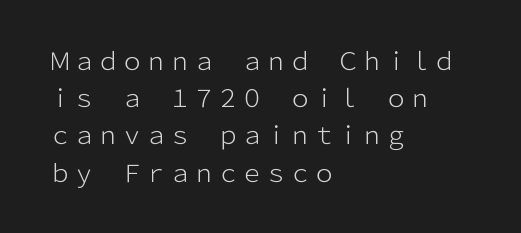
{"italic": "no", "bold": "no", "underline": "no", "align": "left", "line_spacing": "normal", "line_spacing_ratio": 1.55, "letter_spacing": "normal", "letter_spacing_em": 0.0, "glyph_px": 24}
